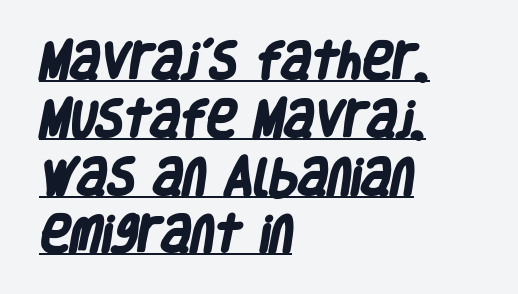
{"serif": "no", "bold": "yes", "weight": "heavy", "width": "condensed", "stroke_contrast": "low", "x_height": "large", "monospaced": "no", "underline": "yes", "align": "left", "line_spacing": "normal", "line_spacing_ratio": 1.41, "letter_spacing": "normal", "letter_spacing_em": 0.0, "glyph_px": 41}
